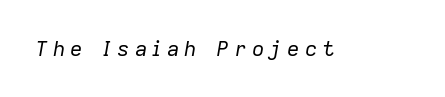
Q: Is the text bold? A: No.
Q: Is the text italic (slanted)? A: Yes, it leans right by about 9 degrees.
Q: Is the text underlined? A: No.
Q: Is the spacing between letters normal or unusually wide? A: Unusually wide.
